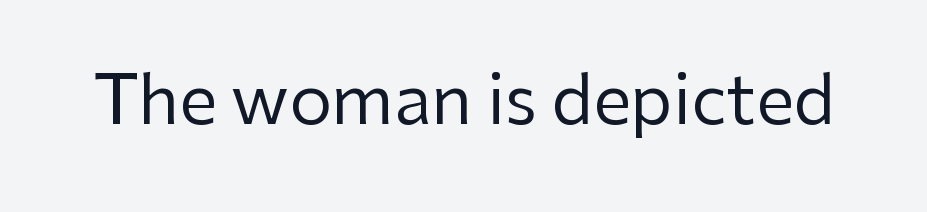
{"serif": "no", "italic": "no", "bold": "no", "weight": "regular", "width": "normal", "stroke_contrast": "low", "x_height": "medium", "monospaced": "no", "underline": "no", "letter_spacing": "normal", "letter_spacing_em": 0.0, "glyph_px": 68}
